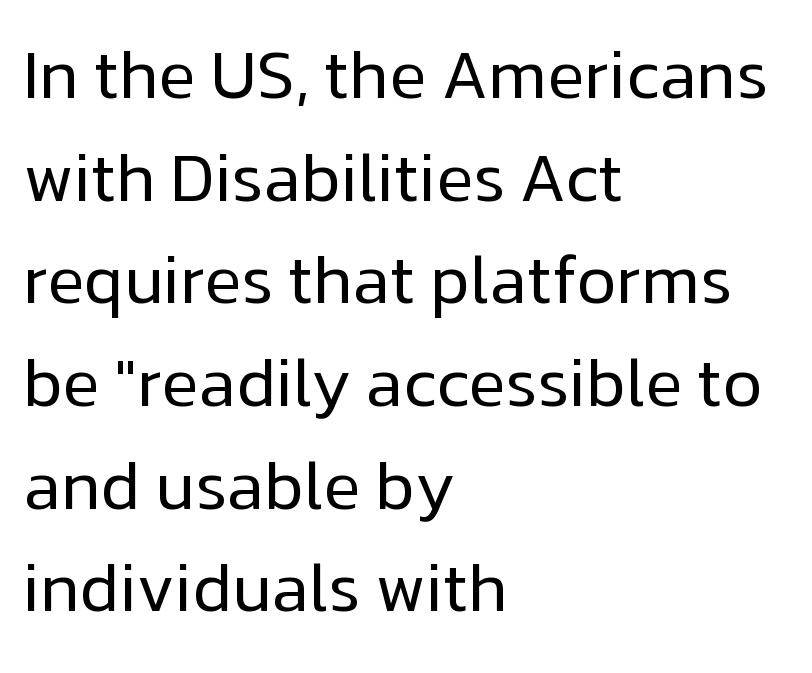
The image shows 68 px regular-weight sans-serif type, upright; set left-aligned, normal line spacing (1.51x), normal letter spacing, not underlined; low stroke contrast and a medium x-height.
